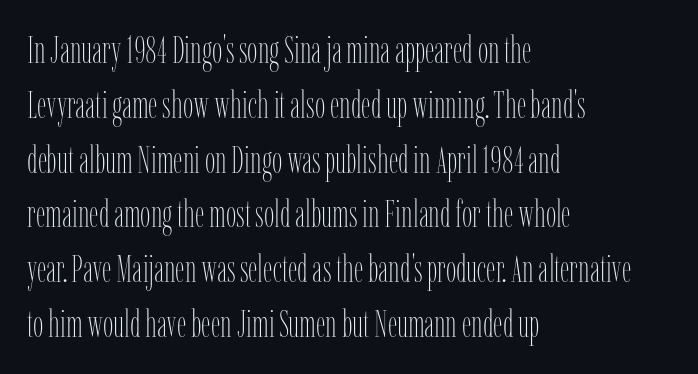
This sample uses an upright cut, with every glyph sitting square on the baseline. A classic flush-left, rag-right setting is used for this passage. Heft: none added — not bold. Students, note that the glyphs here touch the page at normal intervals. Each row of text sits above clean, open space. Note the varied advance widths — an 'i' is clearly narrower than an 'm'.
